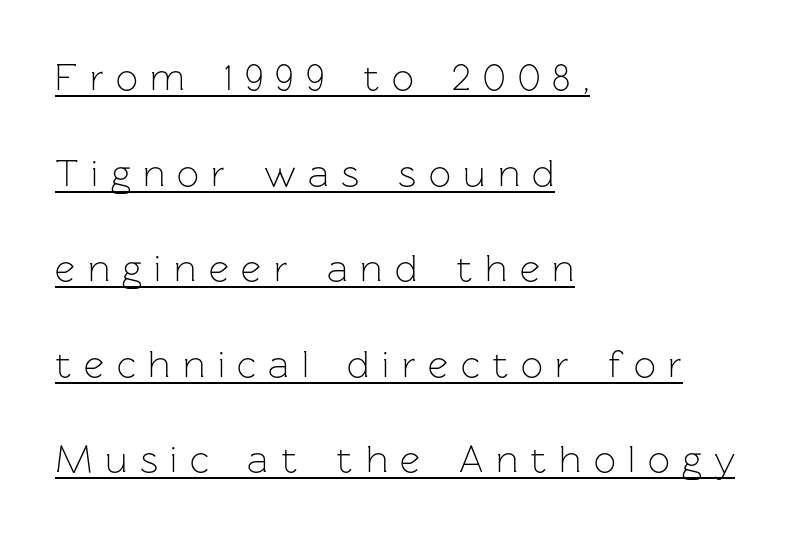
The image shows 39 px light sans-serif type, upright; set left-aligned, loose line spacing (2.45x), unusually wide letter spacing (+0.32 em), underlined; low stroke contrast and a medium x-height.
